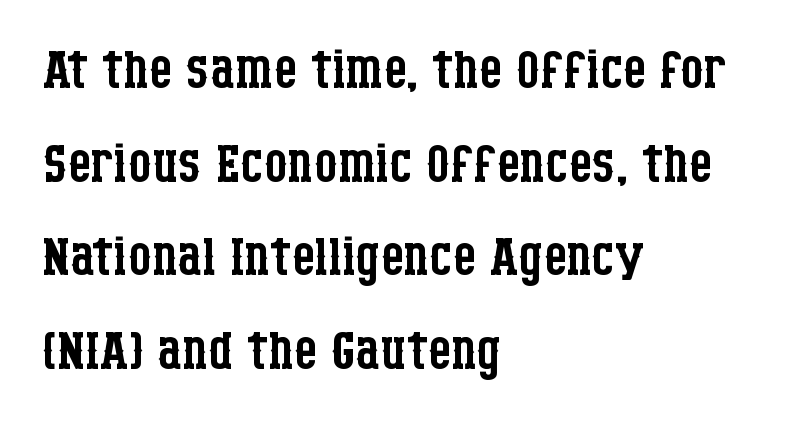
The image shows 75 px regular-weight, condensed serif type, upright; set left-aligned, normal line spacing (1.25x), normal letter spacing, not underlined; low stroke contrast and a large x-height.
